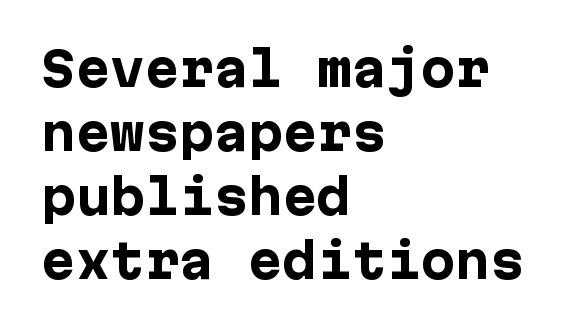
The image shows 46 px heavy sans-serif type, upright; set left-aligned, normal line spacing (1.39x), normal letter spacing, not underlined; low stroke contrast and a medium x-height.
